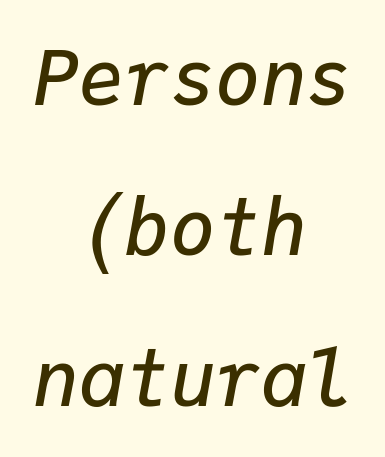
Q: Is the text bold? A: Semi-bold.
Q: Is the text italic (slanted)? A: Yes, it leans right by about 9 degrees.
Q: Is the text underlined? A: No.
Q: How is the paragraph aligned? A: Centered.
Q: Is the spacing between letters normal or unusually wide? A: Normal.
Q: Is the spacing between lines tight, normal or loose? A: Loose.
Q: Width (condensed, normal, or wide)? A: Normal.
Q: Stroke contrast? A: Low.
Q: x-height? A: Medium.
Q: Monospaced? A: Yes.
